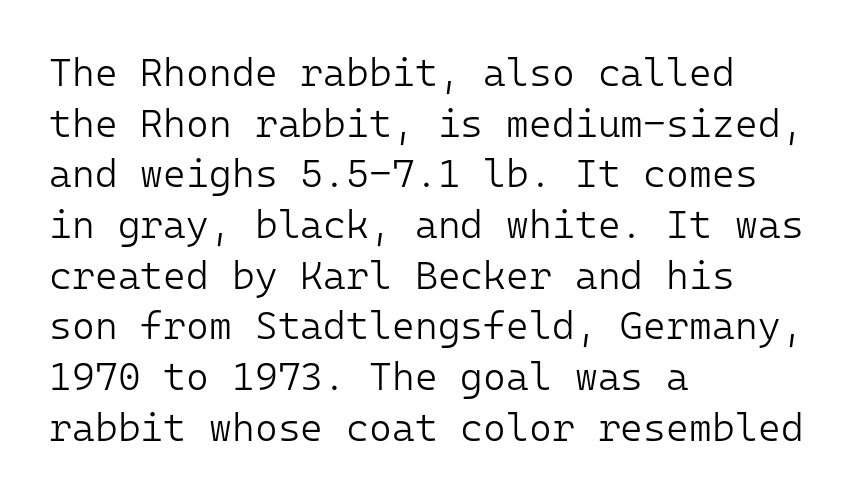
The image shows 39 px light sans-serif type, upright, monospaced; set left-aligned, normal line spacing (1.3x), normal letter spacing, not underlined; low stroke contrast and a medium x-height.
